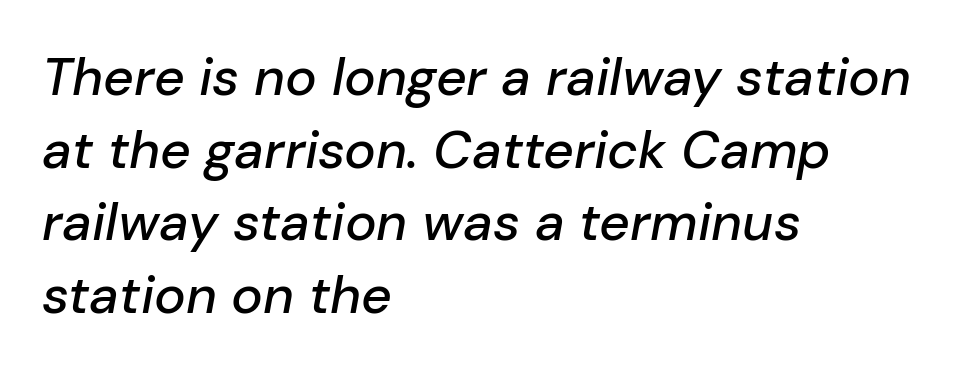
The image shows 53 px text type, italic (leaning right); set left-aligned, normal line spacing (1.37x), normal letter spacing, not underlined; low stroke contrast and a medium x-height.
